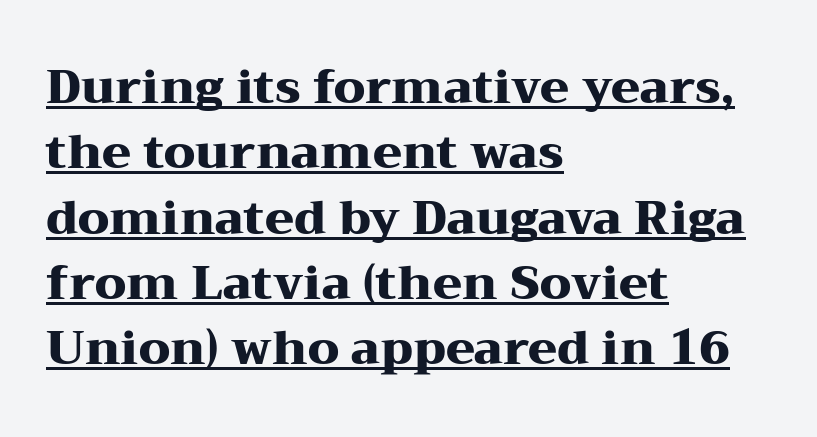
Q: Is the text bold? A: Yes.
Q: Is the text italic (slanted)? A: No, it is upright.
Q: Is the typeface a serif or a sans-serif typeface? A: Serif.
Q: Is the text underlined? A: Yes.
Q: How is the paragraph aligned? A: Left-aligned.
Q: Is the spacing between letters normal or unusually wide? A: Normal.
Q: Is the spacing between lines tight, normal or loose? A: Normal.
Q: Width (condensed, normal, or wide)? A: Wide.
Q: Stroke contrast? A: Medium.
Q: x-height? A: Medium.
Q: Monospaced? A: No.
